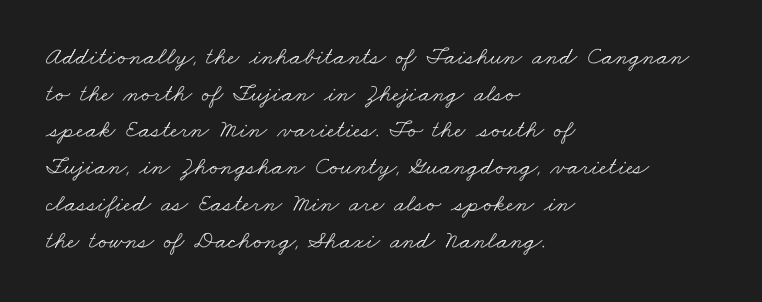
Honestly, the letter spacing is just normal — you wouldn't notice it. Ink coverage per letter is moderate at most. The lines in this sample share a left origin and differ only in where they stop. Is there much room between lines? A standard amount, neither cramped nor airy.
